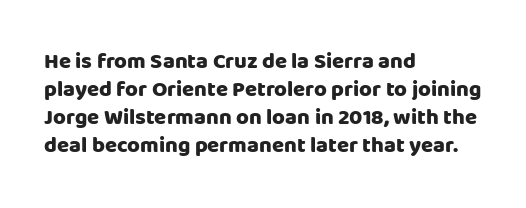
The axis of the letterforms is exactly vertical. Leftover space on each line is placed entirely after the last word. Each row of text sits above clean, open space. Students, note that the glyphs here touch the page at normal intervals.
